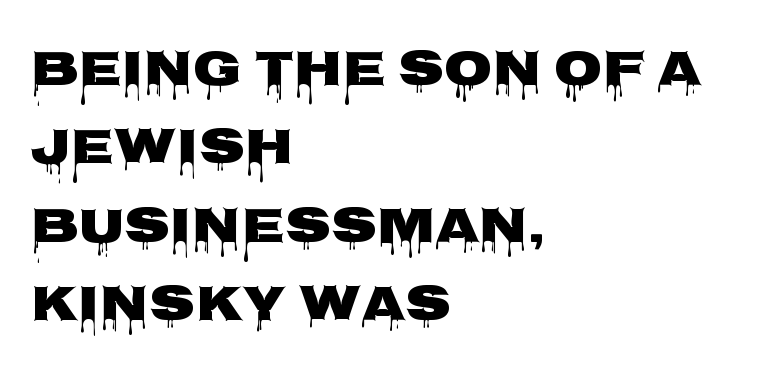
The image shows 50 px heavy, wide sans-serif type, upright; set left-aligned, normal line spacing (1.57x), normal letter spacing, not underlined; low stroke contrast and a large x-height.
